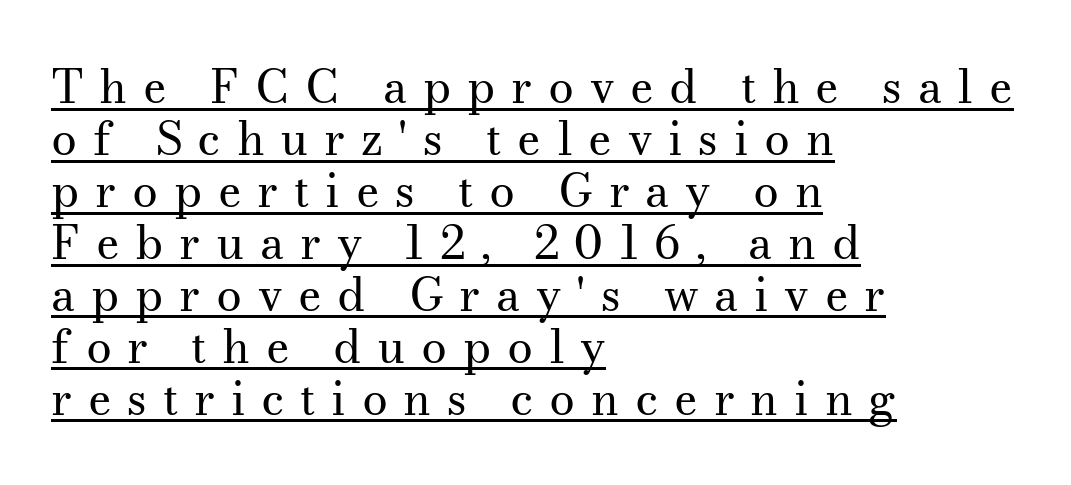
Q: Is the text bold? A: No.
Q: Is the text italic (slanted)? A: No, it is upright.
Q: Is the typeface a serif or a sans-serif typeface? A: Serif.
Q: Is the text underlined? A: Yes.
Q: How is the paragraph aligned? A: Left-aligned.
Q: Is the spacing between letters normal or unusually wide? A: Unusually wide.
Q: Is the spacing between lines tight, normal or loose? A: Tight.
Q: Width (condensed, normal, or wide)? A: Normal.
Q: Stroke contrast? A: Medium.
Q: x-height? A: Small.
Q: Monospaced? A: No.
